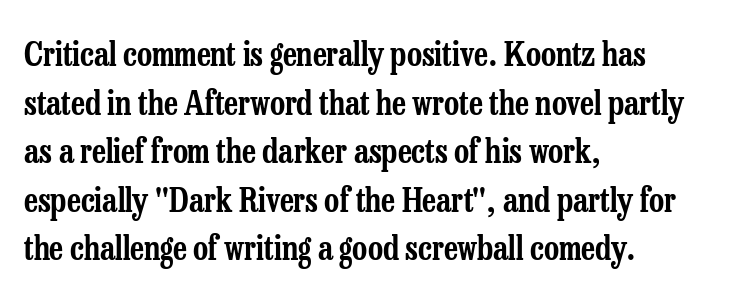
{"serif": "yes", "italic": "no", "width": "condensed", "stroke_contrast": "low", "x_height": "medium", "monospaced": "no", "underline": "no", "align": "left", "line_spacing": "normal", "line_spacing_ratio": 1.47, "letter_spacing": "normal", "letter_spacing_em": 0.0, "glyph_px": 33}
